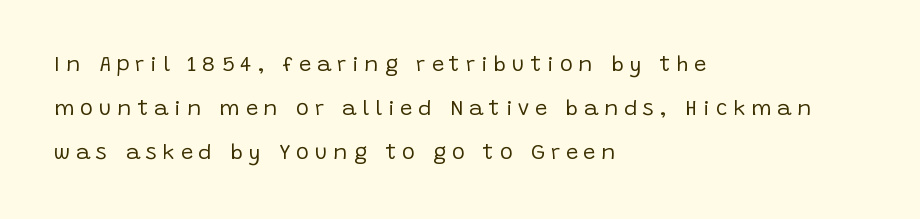
{"italic": "no", "bold": "no", "underline": "no", "align": "left", "line_spacing": "loose", "line_spacing_ratio": 1.99, "letter_spacing": "wide", "letter_spacing_em": 0.26, "glyph_px": 22}
